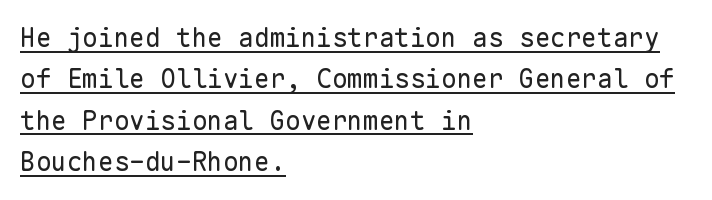
Observe the ordinary spacing: letters are neighbours, not strangers. Caption: multi-line text, flush left, ragged right. The leading is moderate, giving the passage an even texture. Upright lettering throughout. Underline: present.
